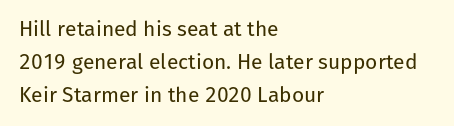
Q: Is the text bold? A: No.
Q: Is the text italic (slanted)? A: No, it is upright.
Q: Is the text underlined? A: No.
Q: How is the paragraph aligned? A: Left-aligned.
Q: Is the spacing between letters normal or unusually wide? A: Normal.
Q: Is the spacing between lines tight, normal or loose? A: Normal.
